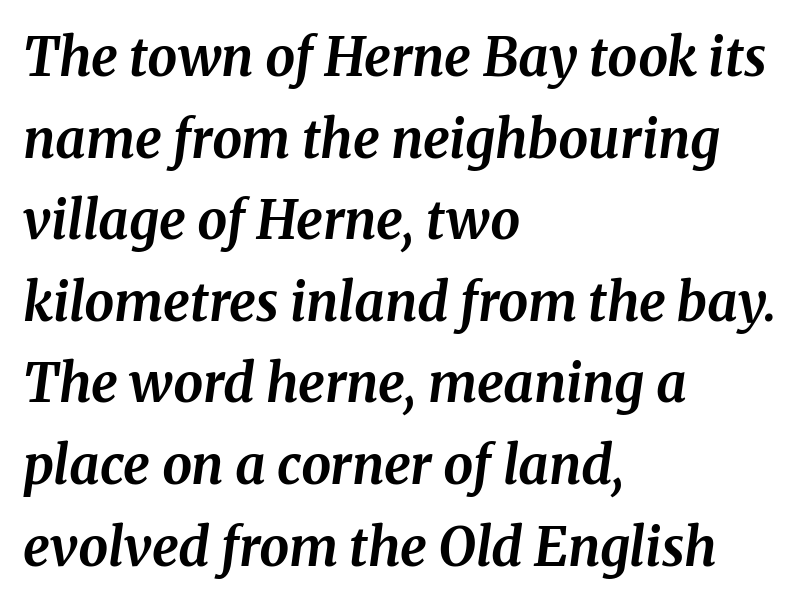
{"serif": "yes", "italic": "yes", "lean": "right", "slant_degrees": 8, "bold": "yes", "weight": "bold", "width": "normal", "stroke_contrast": "medium", "x_height": "medium", "monospaced": "no", "underline": "no", "align": "left", "line_spacing": "normal", "line_spacing_ratio": 1.54, "letter_spacing": "normal", "letter_spacing_em": 0.0, "glyph_px": 53}
